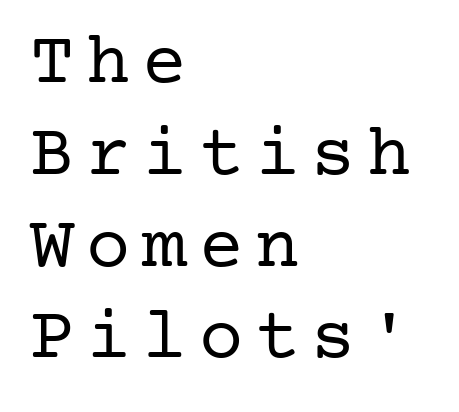
{"serif": "yes", "italic": "no", "bold": "no", "weight": "regular", "width": "normal", "stroke_contrast": "low", "x_height": "medium", "underline": "no", "align": "left", "line_spacing_ratio": 1.24, "glyph_px": 74}
